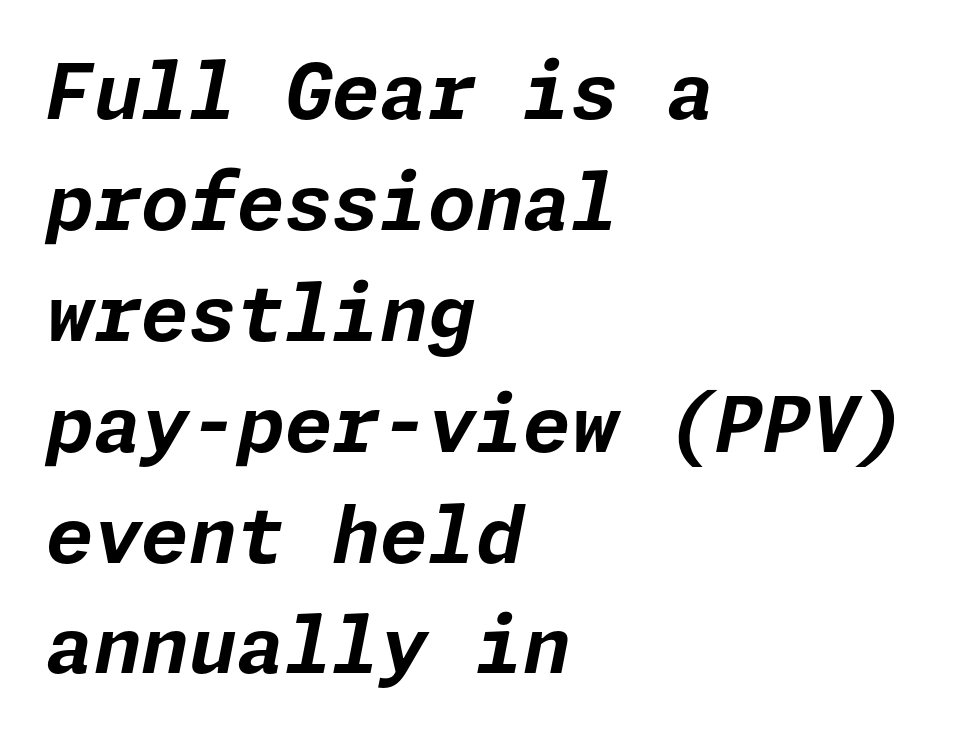
Q: Is the text bold? A: Yes.
Q: Is the text italic (slanted)? A: Yes, it leans right by about 11 degrees.
Q: Is the text underlined? A: No.
Q: How is the paragraph aligned? A: Left-aligned.
Q: Is the spacing between letters normal or unusually wide? A: Normal.
Q: Is the spacing between lines tight, normal or loose? A: Normal.
Q: Width (condensed, normal, or wide)? A: Normal.
Q: Stroke contrast? A: Low.
Q: x-height? A: Medium.
